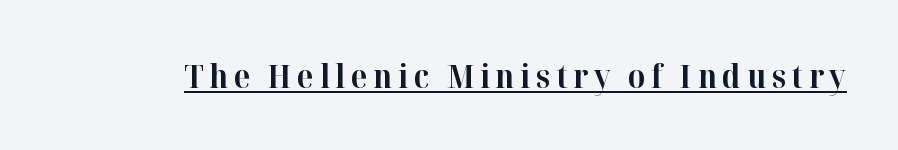
This sample has the flowing, uneven cadence of proportional lettering. Its strokes are broad and dark, the hallmark of bold type. Each letter's strokes conclude with small projecting serifs. The type sits square on the baseline with zero lean. Every word sits above its own underline.
